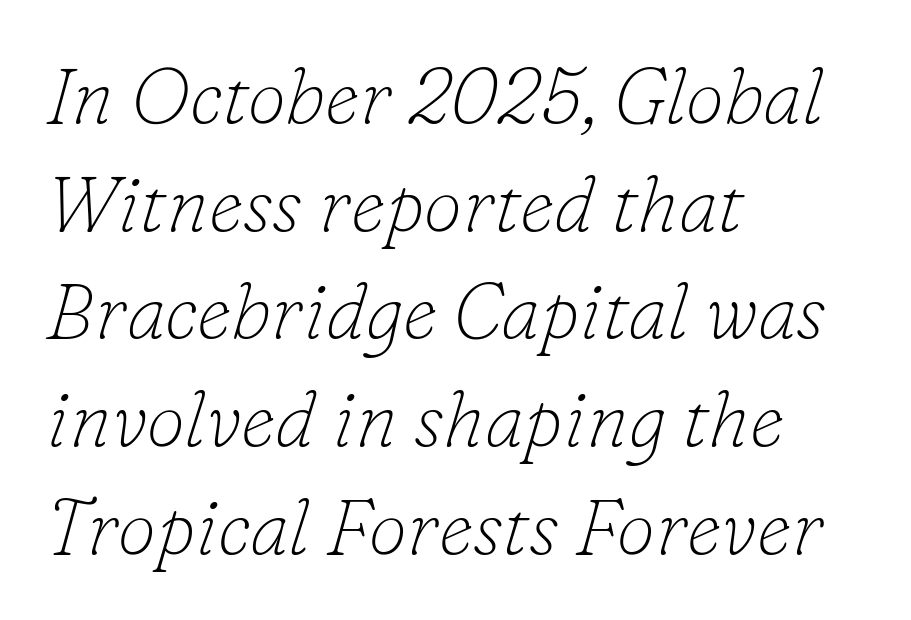
Q: Is the text bold? A: No.
Q: Is the text italic (slanted)? A: Yes, it leans right by about 16 degrees.
Q: Is the typeface a serif or a sans-serif typeface? A: Serif.
Q: Is the text underlined? A: No.
Q: How is the paragraph aligned? A: Left-aligned.
Q: Is the spacing between letters normal or unusually wide? A: Normal.
Q: Is the spacing between lines tight, normal or loose? A: Normal.
Q: Width (condensed, normal, or wide)? A: Normal.
Q: Stroke contrast? A: Low.
Q: x-height? A: Small.
Q: Monospaced? A: No.
